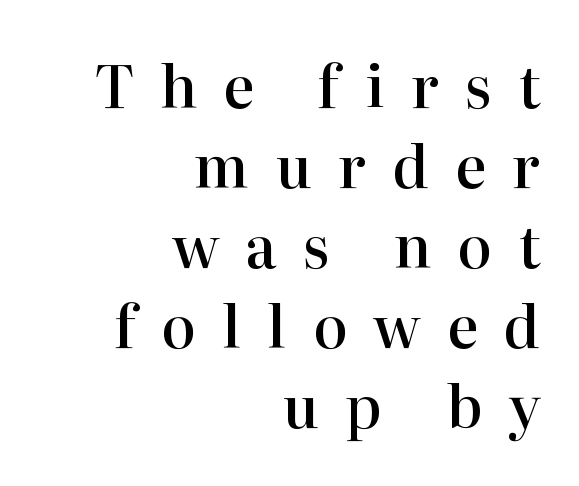
{"serif": "yes", "italic": "no", "bold": "semi", "weight": "semibold", "width": "normal", "stroke_contrast": "high", "x_height": "medium", "monospaced": "no", "underline": "no", "align": "right", "line_spacing": "normal", "line_spacing_ratio": 1.38, "letter_spacing": "wide", "letter_spacing_em": 0.45, "glyph_px": 58}
